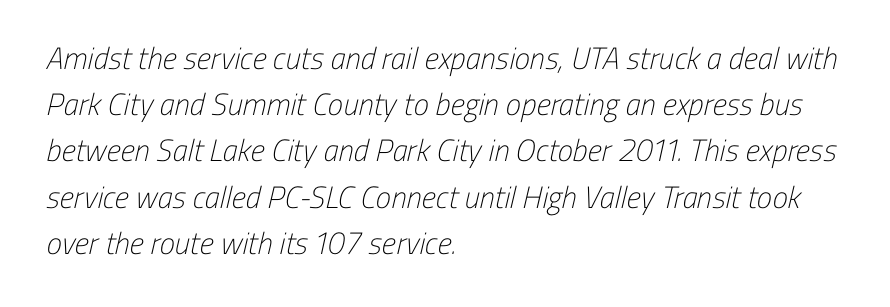
{"serif": "no", "bold": "no", "weight": "light", "width": "condensed", "stroke_contrast": "low", "x_height": "medium", "monospaced": "no", "underline": "no", "align": "left", "line_spacing": "normal", "line_spacing_ratio": 1.49, "letter_spacing": "normal", "letter_spacing_em": 0.0, "glyph_px": 31}
